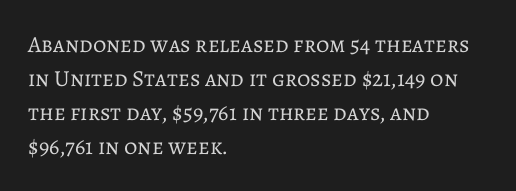
The image shows 23 px text type, upright; set left-aligned, normal line spacing (1.48x), normal letter spacing, not underlined.
